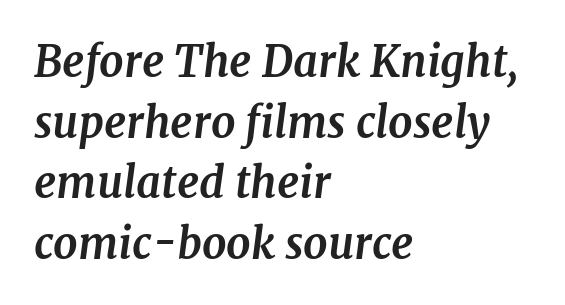
Q: Is the text bold? A: Yes.
Q: Is the text italic (slanted)? A: Yes, it leans right by about 7 degrees.
Q: Is the typeface a serif or a sans-serif typeface? A: Serif.
Q: Is the text underlined? A: No.
Q: How is the paragraph aligned? A: Left-aligned.
Q: Is the spacing between letters normal or unusually wide? A: Normal.
Q: Is the spacing between lines tight, normal or loose? A: Normal.
Q: Width (condensed, normal, or wide)? A: Normal.
Q: Stroke contrast? A: Medium.
Q: x-height? A: Medium.
Q: Monospaced? A: No.
